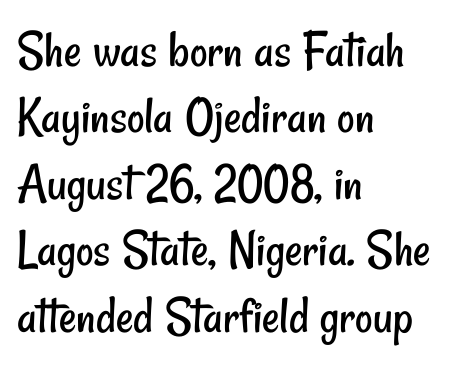
{"serif": "no", "bold": "no", "weight": "regular", "width": "condensed", "stroke_contrast": "low", "x_height": "small", "monospaced": "no", "underline": "no", "align": "left", "line_spacing_ratio": 1.23, "letter_spacing": "normal", "letter_spacing_em": 0.0, "glyph_px": 54}
